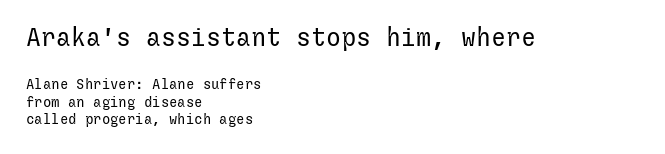
This rendering uses left alignment, leaving the right contour irregular. Horizontal bands of white between lines are of average thickness. This layout puts the oversized block above and the modest block below. You can tell it's not italic because the verticals are truly vertical. Is the stroke heavy? The answer is a plain regular-or-lighter.
